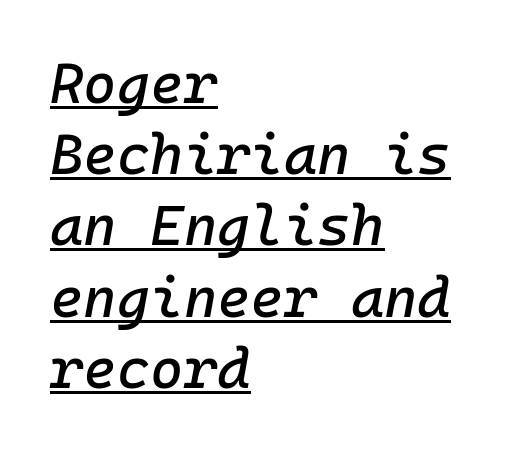
The image shows 57 px text type, italic (leaning right), monospaced; set left-aligned, normal line spacing (1.25x), normal letter spacing, underlined; low stroke contrast and a medium x-height.
